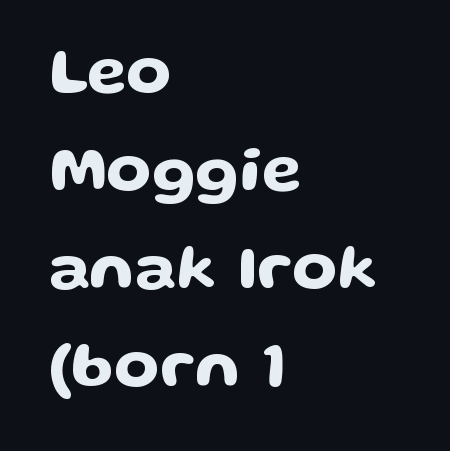
Q: Is the text italic (slanted)? A: No, it is upright.
Q: Is the typeface a serif or a sans-serif typeface? A: Sans-serif.
Q: Is the text underlined? A: No.
Q: How is the paragraph aligned? A: Left-aligned.
Q: Is the spacing between letters normal or unusually wide? A: Normal.
Q: Is the spacing between lines tight, normal or loose? A: Normal.
Q: Width (condensed, normal, or wide)? A: Wide.
Q: Stroke contrast? A: Low.
Q: x-height? A: Medium.
Q: Monospaced? A: No.
